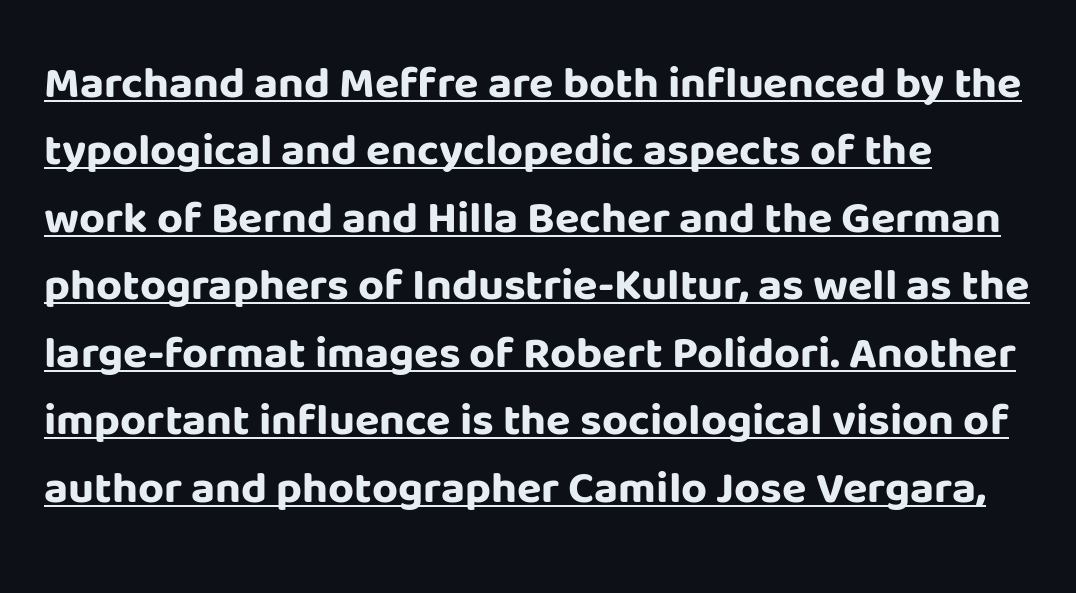
Q: Is the text bold? A: Yes.
Q: Is the text italic (slanted)? A: No, it is upright.
Q: Is the typeface a serif or a sans-serif typeface? A: Sans-serif.
Q: Is the text underlined? A: Yes.
Q: How is the paragraph aligned? A: Left-aligned.
Q: Is the spacing between letters normal or unusually wide? A: Normal.
Q: Is the spacing between lines tight, normal or loose? A: Normal.
Q: Width (condensed, normal, or wide)? A: Normal.
Q: Stroke contrast? A: Low.
Q: x-height? A: Large.
Q: Monospaced? A: No.
